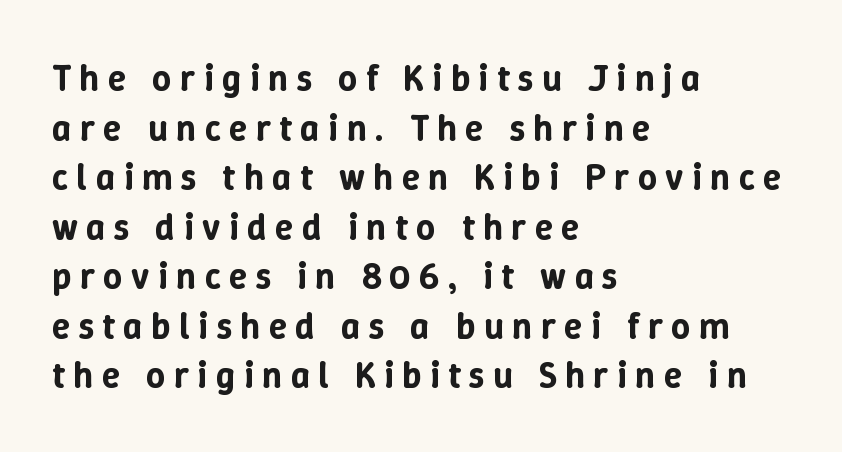
{"italic": "no", "width": "normal", "stroke_contrast": "low", "x_height": "medium", "monospaced": "no", "underline": "no", "align": "left", "line_spacing": "normal", "line_spacing_ratio": 1.34, "letter_spacing": "wide", "letter_spacing_em": 0.23, "glyph_px": 37}
